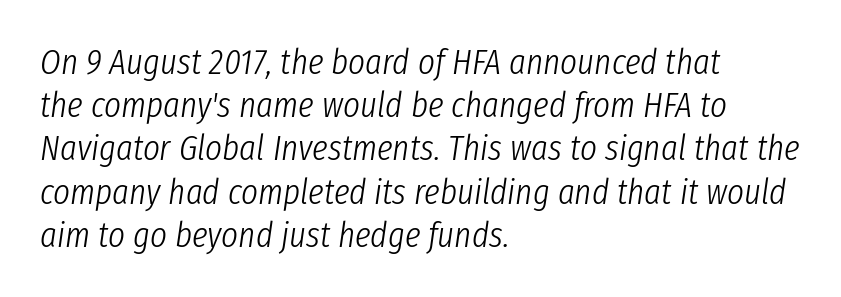
The image shows 36 px light, condensed type, italic (leaning right); set left-aligned, line spacing 1.2x, normal letter spacing, not underlined; low stroke contrast and a medium x-height.
